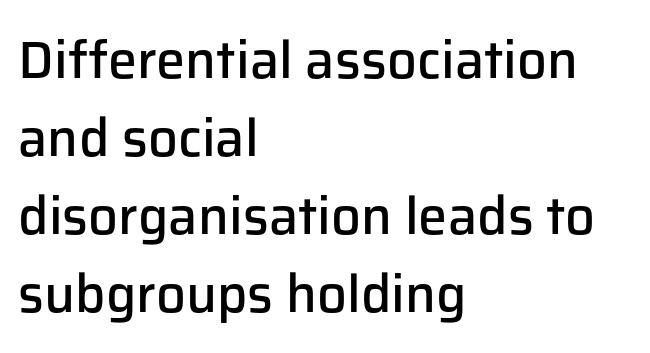
Q: Is the text bold? A: Semi-bold.
Q: Is the text italic (slanted)? A: No, it is upright.
Q: Is the typeface a serif or a sans-serif typeface? A: Sans-serif.
Q: Is the text underlined? A: No.
Q: How is the paragraph aligned? A: Left-aligned.
Q: Is the spacing between letters normal or unusually wide? A: Normal.
Q: Is the spacing between lines tight, normal or loose? A: Normal.
Q: Width (condensed, normal, or wide)? A: Normal.
Q: Stroke contrast? A: Low.
Q: x-height? A: Medium.
Q: Monospaced? A: No.
